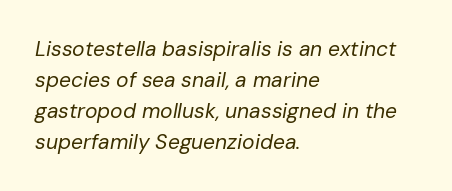
{"italic": "yes", "lean": "right", "slant_degrees": 10, "bold": "no", "underline": "no", "align": "left", "line_spacing": "normal", "line_spacing_ratio": 1.47, "letter_spacing": "normal", "letter_spacing_em": 0.0, "glyph_px": 21}
